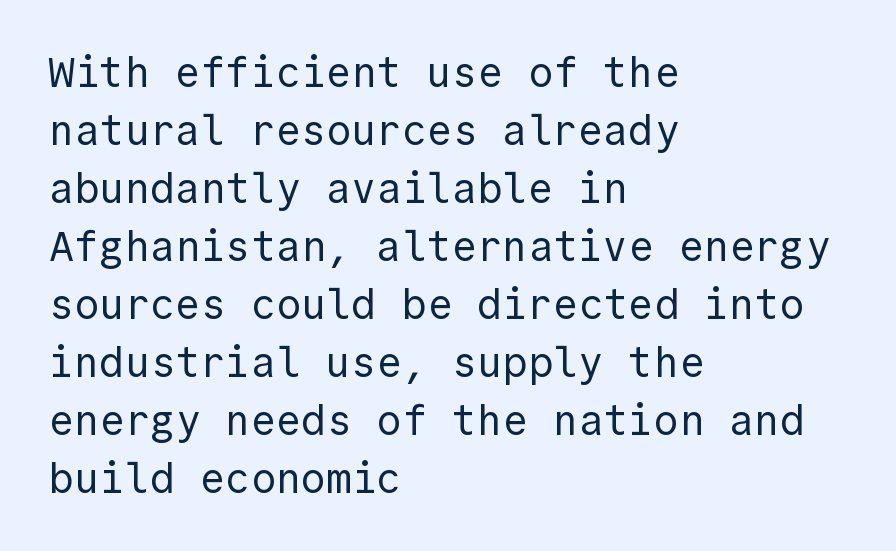
The image shows 42 px regular-weight sans-serif type, upright, monospaced; set left-aligned, normal line spacing (1.38x), normal letter spacing, not underlined; a medium x-height.
